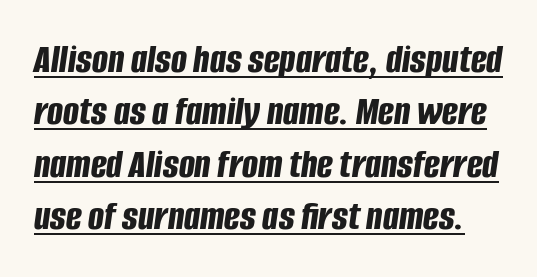
Q: Is the text bold? A: Yes.
Q: Is the text italic (slanted)? A: Yes, it leans right by about 8 degrees.
Q: Is the text underlined? A: Yes.
Q: Is the spacing between letters normal or unusually wide? A: Normal.
Q: Is the spacing between lines tight, normal or loose? A: Normal.
Q: Width (condensed, normal, or wide)? A: Condensed.
Q: Stroke contrast? A: Low.
Q: x-height? A: Large.
Q: Monospaced? A: No.
